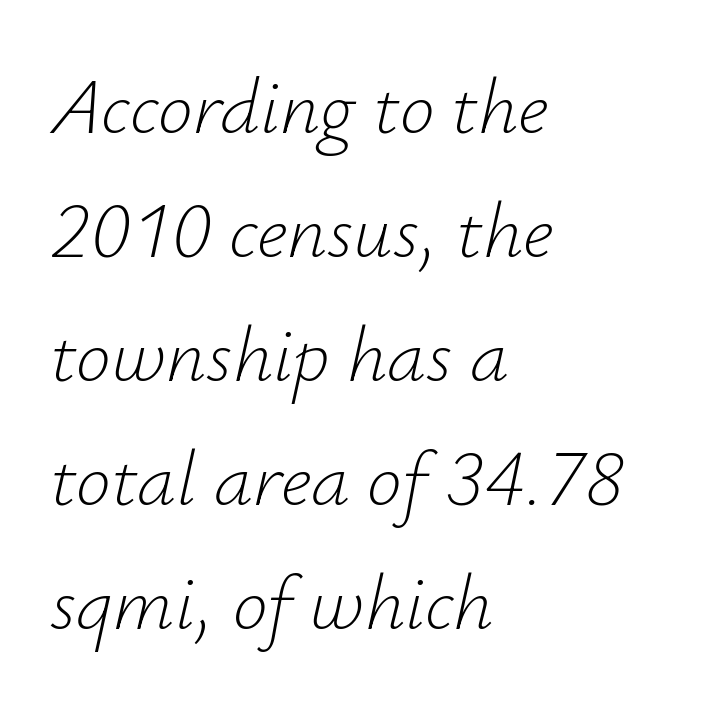
Q: Is the text bold? A: No.
Q: Is the text italic (slanted)? A: Yes, it leans right by about 12 degrees.
Q: Is the text underlined? A: No.
Q: How is the paragraph aligned? A: Left-aligned.
Q: Is the spacing between letters normal or unusually wide? A: Normal.
Q: Is the spacing between lines tight, normal or loose? A: Normal.
Q: Width (condensed, normal, or wide)? A: Normal.
Q: Stroke contrast? A: Low.
Q: x-height? A: Small.
Q: Monospaced? A: No.
